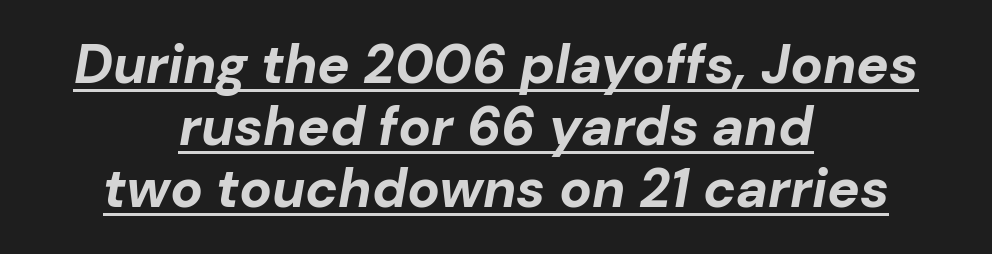
One glance says dense: line gaps are narrower than usual. Glyph-to-glyph distance matches everyday printed text. Italic? Definitely — the glyphs are oblique. Short and long lines alike share a common midpoint. The rendering uses natural spacing where letterforms have individual widths.
